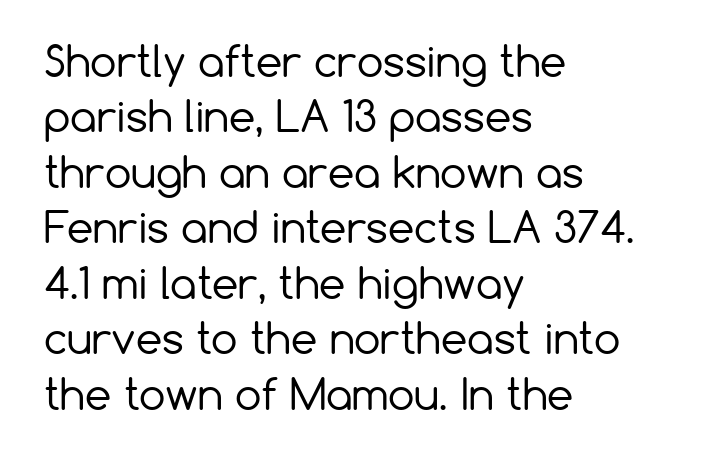
Q: Is the text bold? A: No.
Q: Is the text italic (slanted)? A: No, it is upright.
Q: Is the typeface a serif or a sans-serif typeface? A: Sans-serif.
Q: Is the text underlined? A: No.
Q: How is the paragraph aligned? A: Left-aligned.
Q: Is the spacing between letters normal or unusually wide? A: Normal.
Q: Is the spacing between lines tight, normal or loose? A: Normal.
Q: Width (condensed, normal, or wide)? A: Normal.
Q: Stroke contrast? A: Low.
Q: x-height? A: Medium.
Q: Monospaced? A: No.
